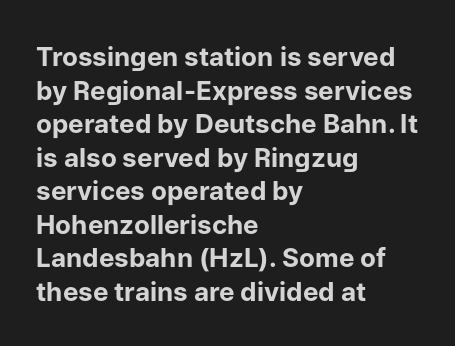
Q: Is the text bold? A: Yes.
Q: Is the text italic (slanted)? A: No, it is upright.
Q: Is the text underlined? A: No.
Q: How is the paragraph aligned? A: Left-aligned.
Q: Is the spacing between letters normal or unusually wide? A: Normal.
Q: Is the spacing between lines tight, normal or loose? A: Normal.
